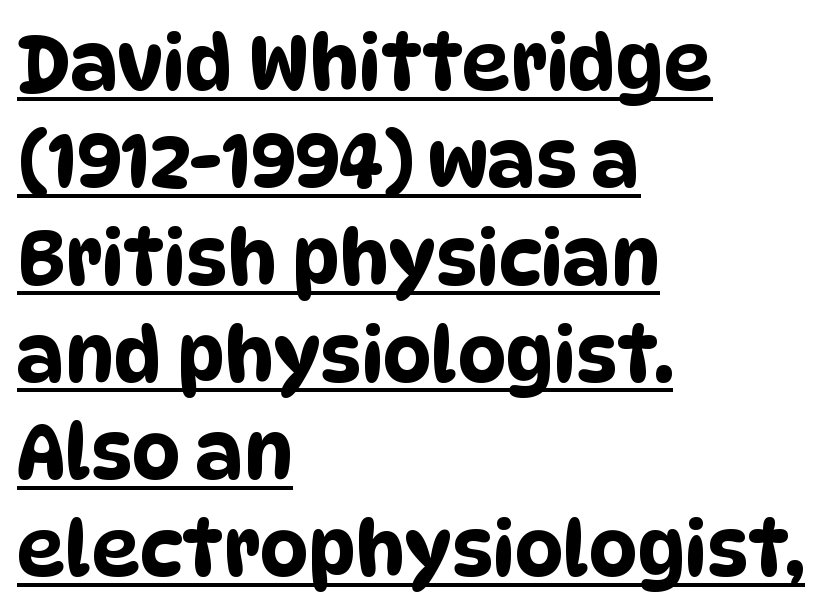
Q: Is the typeface a serif or a sans-serif typeface? A: Sans-serif.
Q: Is the text underlined? A: Yes.
Q: How is the paragraph aligned? A: Left-aligned.
Q: Is the spacing between letters normal or unusually wide? A: Normal.
Q: Is the spacing between lines tight, normal or loose? A: Normal.
Q: Width (condensed, normal, or wide)? A: Condensed.
Q: Stroke contrast? A: Low.
Q: x-height? A: Large.
Q: Monospaced? A: No.
